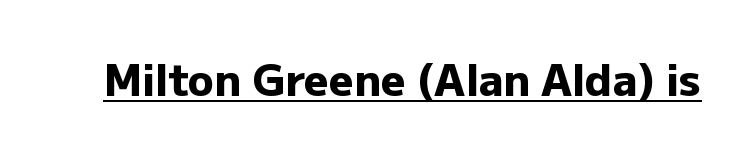
Q: Is the text bold? A: Yes.
Q: Is the text italic (slanted)? A: No, it is upright.
Q: Is the typeface a serif or a sans-serif typeface? A: Sans-serif.
Q: Is the text underlined? A: Yes.
Q: Is the spacing between letters normal or unusually wide? A: Normal.
Q: Width (condensed, normal, or wide)? A: Normal.
Q: Stroke contrast? A: Low.
Q: x-height? A: Medium.
Q: Monospaced? A: No.
